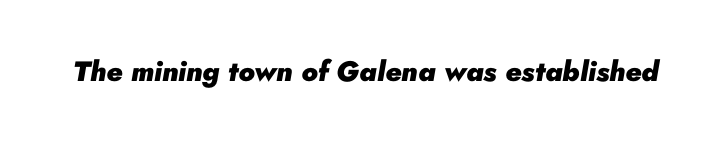
{"italic": "yes", "lean": "right", "slant_degrees": 10, "bold": "yes", "weight": "heavy", "width": "normal", "stroke_contrast": "low", "x_height": "small", "monospaced": "no", "underline": "no", "letter_spacing": "normal", "letter_spacing_em": 0.0, "glyph_px": 28}
